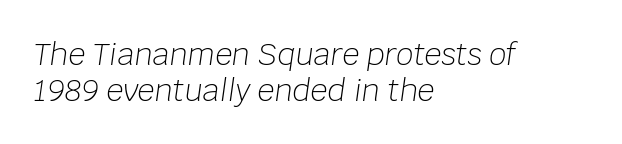
Has an underline been added? It has not. Reading down the block, your eye returns to a fixed left position each line. This sample uses an oblique cut, with every glyph tilted off the vertical. The passage shown is typed in a proportional face where columns would drift. These lines keep a tight, regular rhythm from letter to letter.
